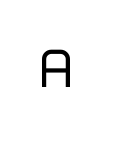
Spacing between characters has been opened up far beyond the box default. The zone under the glyphs is completely vacant. The typeface chosen for these lines omits serifs. The typography opts for an upright posture over an oblique one. Is the stroke heavy? The answer is a plain regular-or-lighter.
